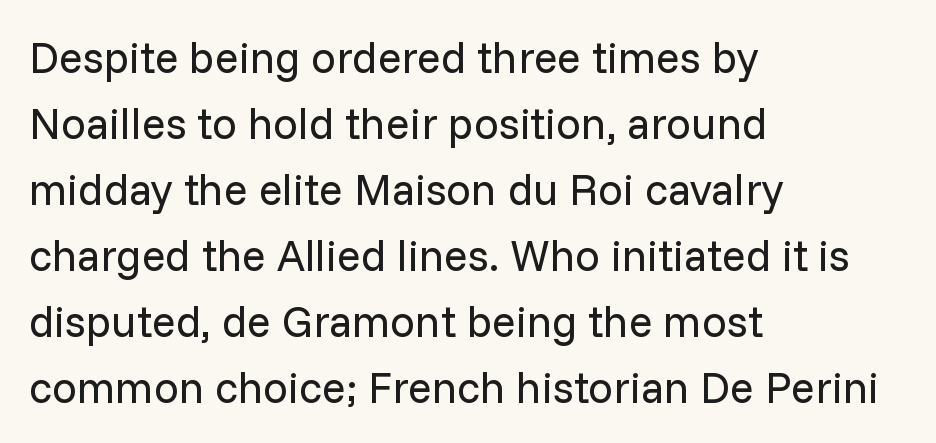
This is sans-serif lettering, the kind often seen on screens and signage. Notice how the stems are strictly vertical — no italics here. The lines in this sample share a left origin and differ only in where they stop. Stroke thickness stays within the range of a standard reading face or lighter.
